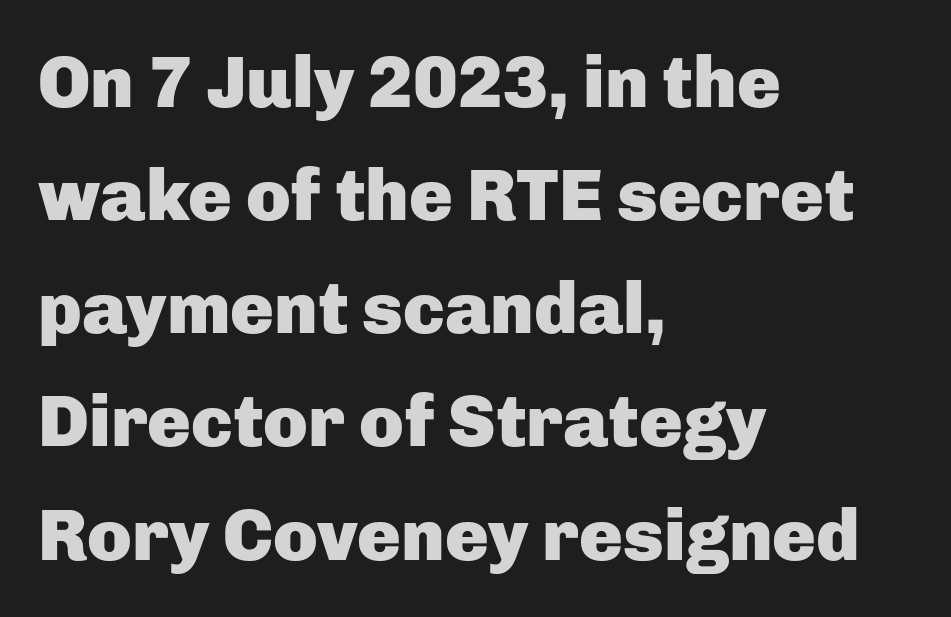
The image shows 73 px heavy sans-serif type, upright; set left-aligned, normal line spacing (1.55x), normal letter spacing, not underlined; low stroke contrast and a medium x-height.
